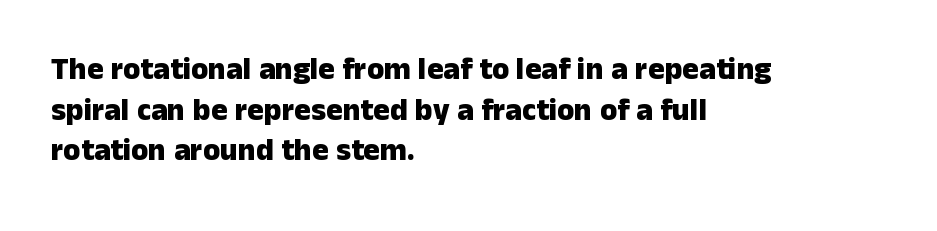
Does the leading feel generous? No, just average. Notice how thick the strokes are: this is what a full bold looks like. Font category for this specimen: sans-serif. The rag falls on the right side of this text block.
